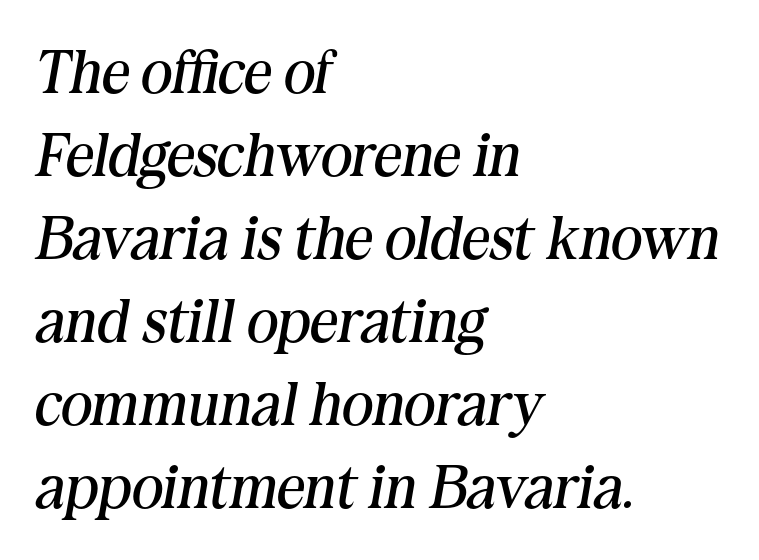
{"serif": "yes", "italic": "yes", "lean": "right", "slant_degrees": 10, "bold": "no", "weight": "regular", "width": "normal", "stroke_contrast": "medium", "x_height": "medium", "monospaced": "no", "underline": "no", "align": "left", "line_spacing": "normal", "line_spacing_ratio": 1.36, "letter_spacing": "normal", "letter_spacing_em": 0.0, "glyph_px": 61}
